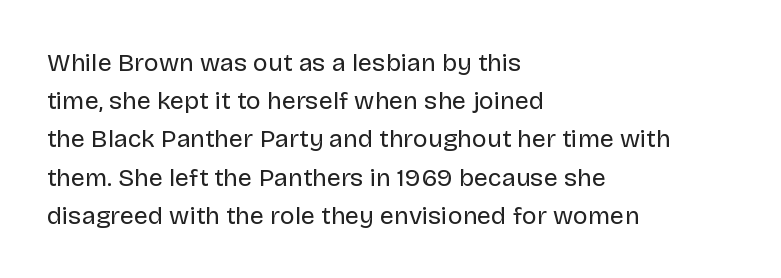
The image shows 25 px text type, upright; set left-aligned, normal line spacing (1.53x), normal letter spacing, not underlined.
